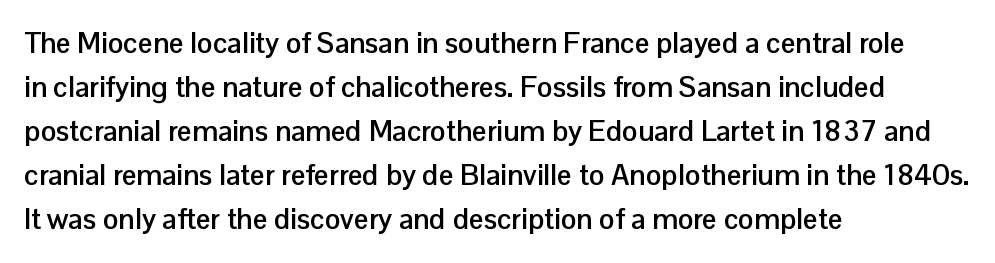
{"serif": "no", "italic": "no", "bold": "yes", "weight": "semibold", "width": "normal", "stroke_contrast": "low", "x_height": "medium", "monospaced": "no", "underline": "no", "align": "left", "line_spacing": "normal", "line_spacing_ratio": 1.52, "letter_spacing": "normal", "letter_spacing_em": 0.0, "glyph_px": 29}
